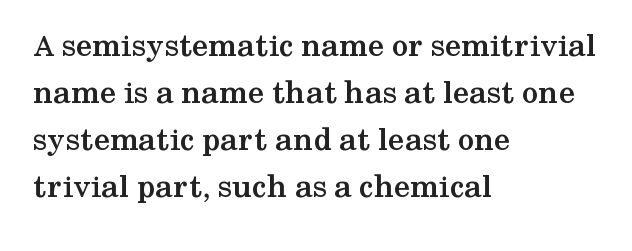
Plain, unruled lines of type. The tracking reads as untouched default to a designer's eye. Horizontal alignment here is leftward, the default for most running prose. The face used here is proportionally spaced, like ordinary book or web type. Set as a true bold cut, around the 700 mark. Notice how the stems are strictly vertical — no italics here.
